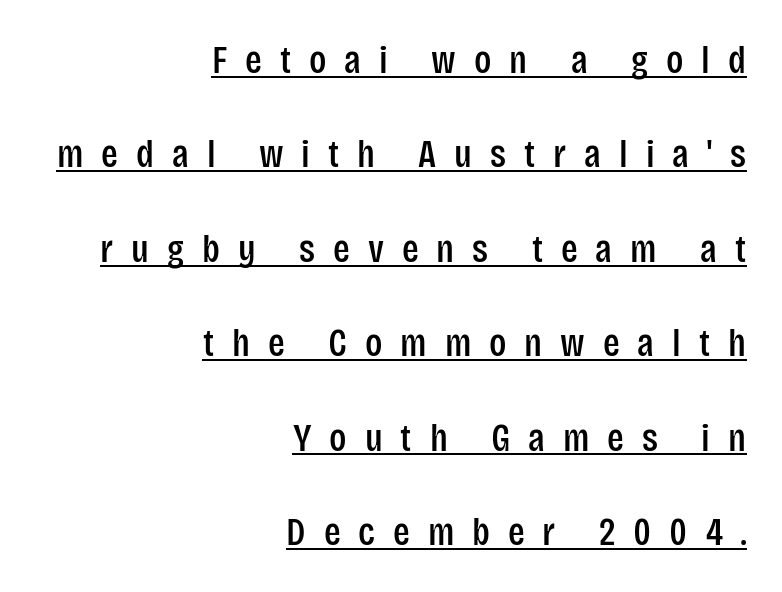
The image shows 39 px condensed sans-serif type, upright; set right-aligned, loose line spacing (2.42x), unusually wide letter spacing (+0.46 em), underlined; low stroke contrast and a large x-height.
